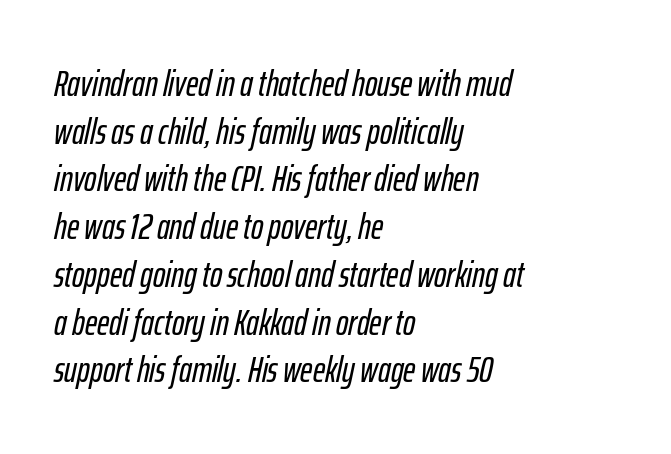
The horizontal fit of the characters is conventional and even. Regular leading. Descenders hang freely into open space. Notice how the passage keeps a crisp vertical edge on the left only. These lines are rendered in a variable-pitch font.
